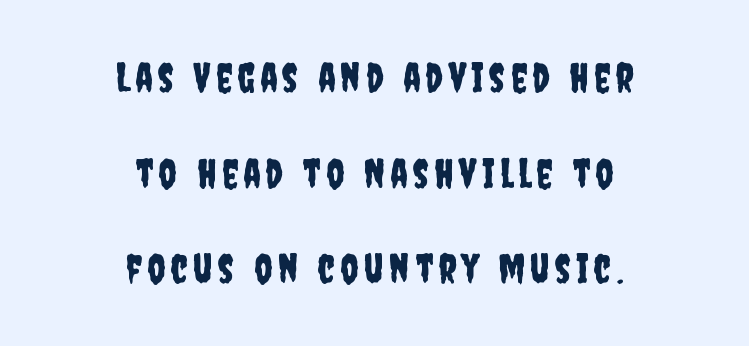
The image shows 40 px condensed sans-serif type, upright; set centered, loose line spacing (2.39x), not underlined; low stroke contrast and a large x-height.
